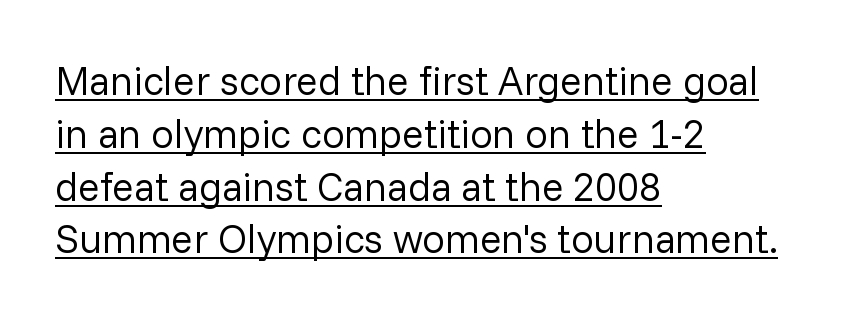
The image shows 40 px regular-weight sans-serif type, upright; set left-aligned, normal line spacing (1.32x), normal letter spacing, underlined; low stroke contrast and a medium x-height.
